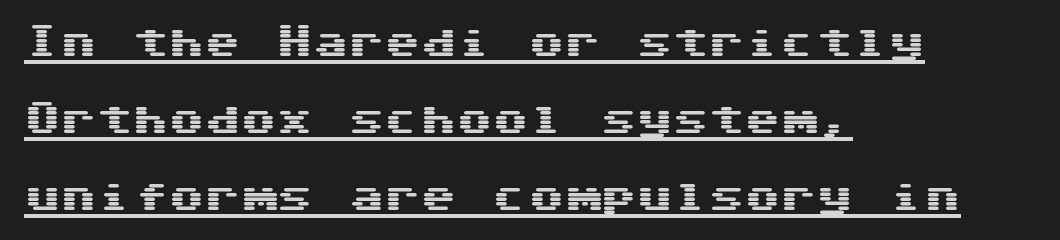
You can tell from the bare stems that sans-serif type was used. Is there much room between lines? Yes — plenty of vertical air separates them. Line beginnings align vertically; line endings do not. This is roman type, the default non-slanted kind. Short note: letters normally spaced.
